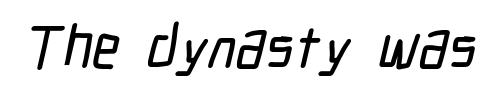
Q: Is the typeface a serif or a sans-serif typeface? A: Sans-serif.
Q: Is the text underlined? A: No.
Q: Is the spacing between letters normal or unusually wide? A: Normal.
Q: Width (condensed, normal, or wide)? A: Condensed.
Q: Stroke contrast? A: Low.
Q: x-height? A: Medium.
Q: Monospaced? A: No.
